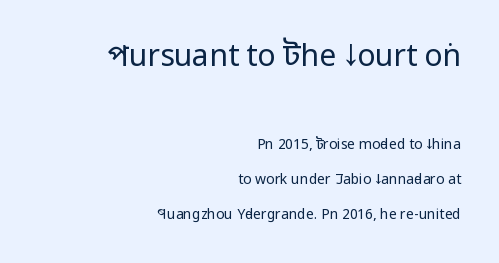
Q: Is the text bold? A: No.
Q: Is the text italic (slanted)? A: No, it is upright.
Q: Is the typeface a serif or a sans-serif typeface? A: Sans-serif.
Q: Is the text underlined? A: No.
Q: How is the paragraph aligned? A: Right-aligned.
Q: Is the spacing between letters normal or unusually wide? A: Normal.
Q: Is the spacing between lines tight, normal or loose? A: Loose.
Q: Which block of text is set in a larger size, the first (top) or the second (bottom)? A: The first (top) one.
Q: Width (condensed, normal, or wide)? A: Condensed.
Q: Stroke contrast? A: Low.
Q: x-height? A: Large.
Q: Monospaced? A: No.
